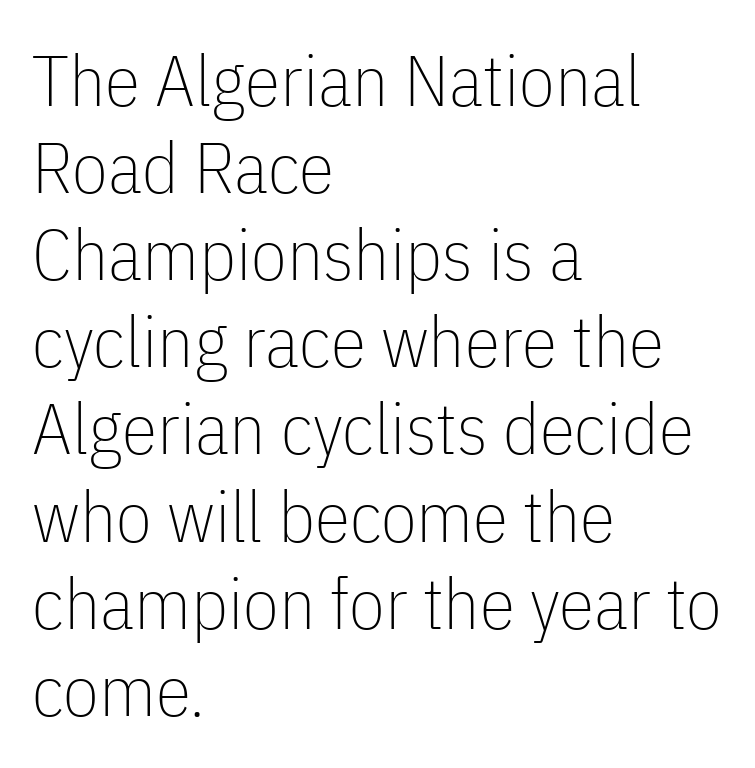
Type style note: lacks serifs. No extra ink here — the face is not bold. Character widths vary here, with narrow letters taking less room than wide ones. Underlining? Definitely not there. It's the straight-up-and-down kind of type. Tracking here is standard; glyphs follow each other at the usual distance.
